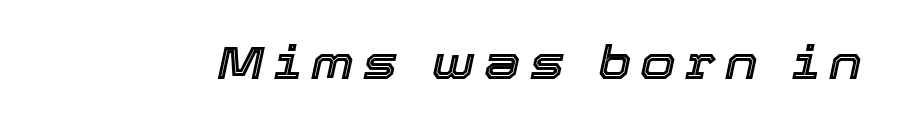
Q: Is the text italic (slanted)? A: Yes, it leans right by about 12 degrees.
Q: Is the text underlined? A: No.
Q: Is the spacing between letters normal or unusually wide? A: Unusually wide.
Q: Width (condensed, normal, or wide)? A: Normal.
Q: x-height? A: Medium.
Q: Monospaced? A: No.
